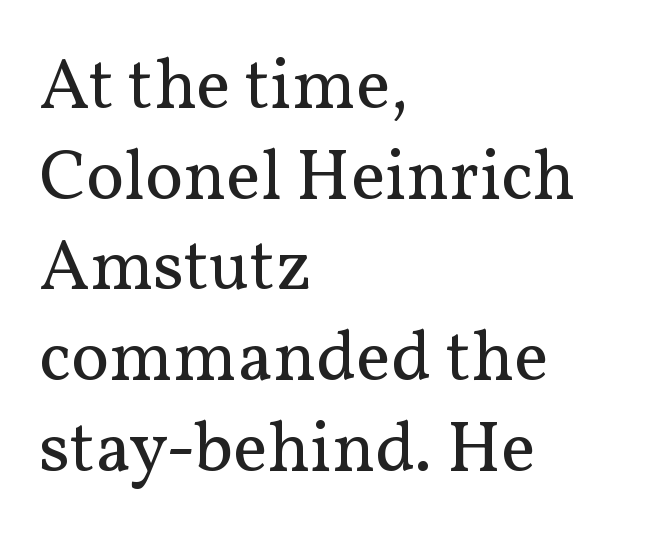
Spacing between characters is what you'd get straight out of the box. The lines in this sample share a left origin and differ only in where they stop. The rendering shows small feet on the letterforms — a serif design. A bare baseline throughout the passage.
